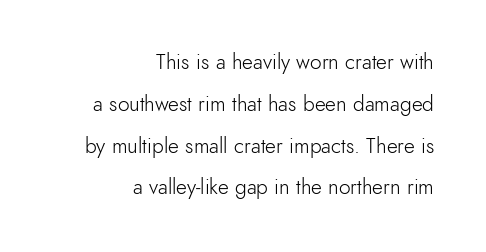
Q: Is the text bold? A: No.
Q: Is the text italic (slanted)? A: No, it is upright.
Q: Is the text underlined? A: No.
Q: How is the paragraph aligned? A: Right-aligned.
Q: Is the spacing between letters normal or unusually wide? A: Normal.
Q: Is the spacing between lines tight, normal or loose? A: Loose.
